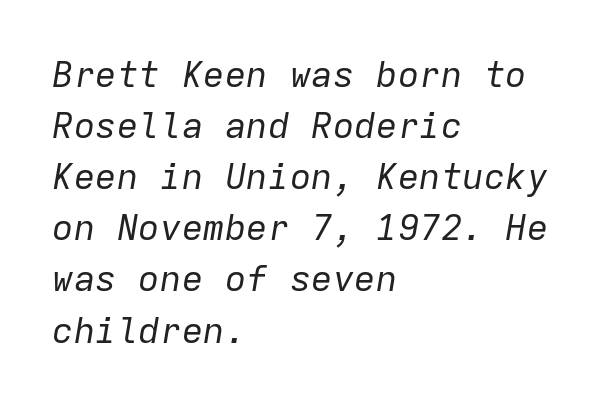
When letters slant like this, we call the style italic. In terms of leading, this rendering sits right in the middle. Compared with a centered layout, this one pins lines to the left instead. Here the glyphs are tracked normally, forming tight word shapes. Underline: absent. Monospaced: the letters line up in strict vertical columns.
